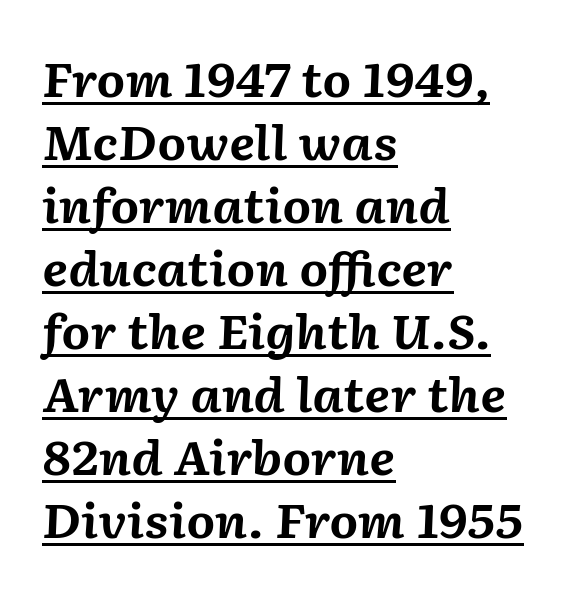
Looking at the ascenders, they clearly lean. You could not count columns in this text — the font is proportionally spaced. Underlining? Definitely there. Evenly set lines give the paragraph a standard silhouette. Compared with a centered layout, this one pins lines to the left instead. Characters follow at the spacing the type designer built in.
